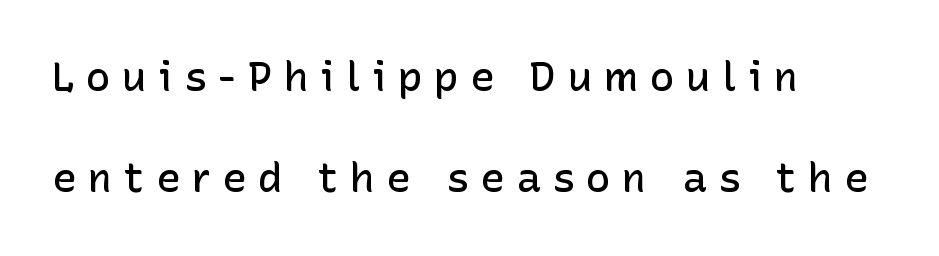
{"serif": "no", "italic": "no", "bold": "semi", "weight": "semibold", "width": "normal", "stroke_contrast": "low", "x_height": "medium", "monospaced": "no", "underline": "no", "align": "left", "line_spacing": "loose", "line_spacing_ratio": 2.47, "letter_spacing": "wide", "letter_spacing_em": 0.28, "glyph_px": 41}
